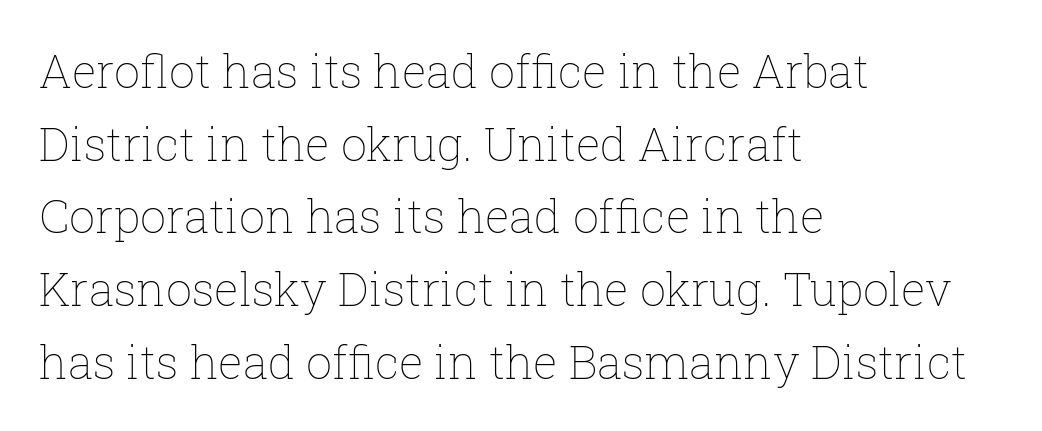
The image shows 46 px thin type, upright; set left-aligned, normal line spacing (1.58x), normal letter spacing, not underlined; low stroke contrast and a medium x-height.
